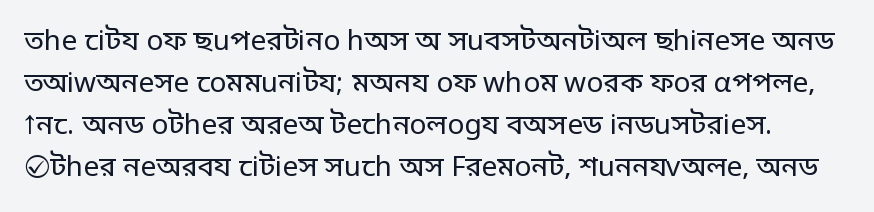
The image shows 28 px regular-weight sans-serif type, upright; set normal line spacing (1.5x), normal letter spacing, not underlined; low stroke contrast and a large x-height.
